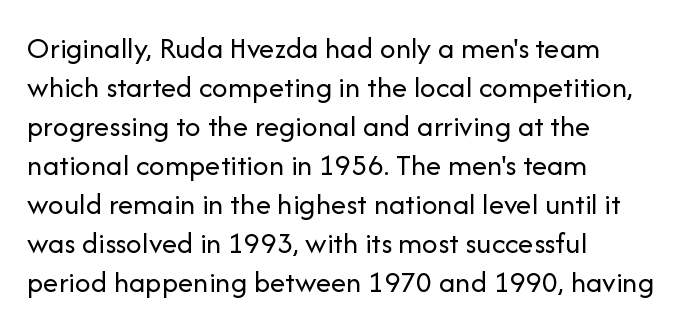
The image shows 31 px regular-weight sans-serif type, upright; set left-aligned, normal line spacing (1.26x), normal letter spacing, not underlined; low stroke contrast and a medium x-height.
